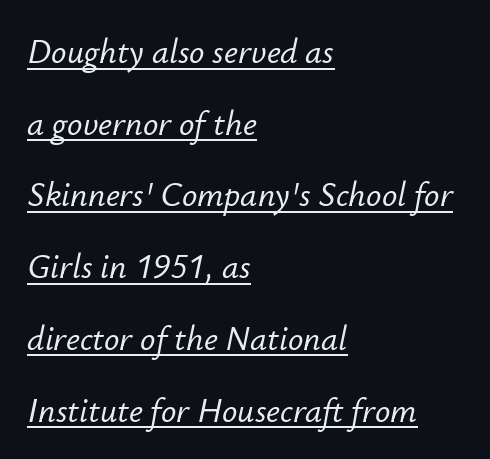
{"italic": "yes", "lean": "right", "slant_degrees": 12, "width": "normal", "stroke_contrast": "low", "x_height": "small", "monospaced": "no", "underline": "yes", "align": "left", "line_spacing": "loose", "line_spacing_ratio": 2.11, "letter_spacing": "normal", "letter_spacing_em": 0.0, "glyph_px": 34}
